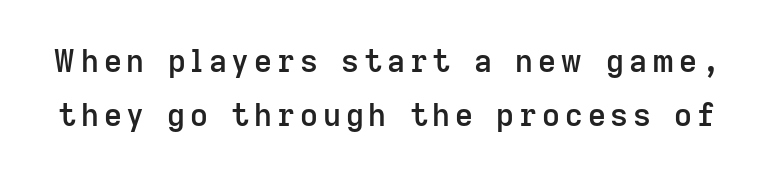
The image shows 31 px semibold sans-serif type, upright; set line spacing 1.74x, not underlined; low stroke contrast and a medium x-height.
